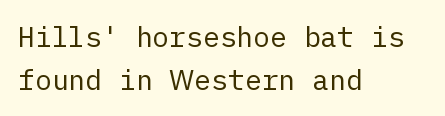
Q: Is the text bold? A: No.
Q: Is the text italic (slanted)? A: No, it is upright.
Q: Is the typeface a serif or a sans-serif typeface? A: Sans-serif.
Q: Is the text underlined? A: No.
Q: How is the paragraph aligned? A: Left-aligned.
Q: Is the spacing between letters normal or unusually wide? A: Normal.
Q: Is the spacing between lines tight, normal or loose? A: Normal.
Q: Width (condensed, normal, or wide)? A: Normal.
Q: Stroke contrast? A: Low.
Q: x-height? A: Medium.
